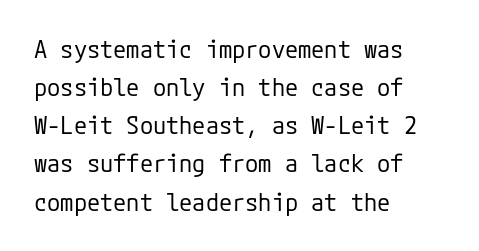
{"italic": "no", "bold": "no", "underline": "no", "align": "left", "line_spacing": "normal", "line_spacing_ratio": 1.59, "letter_spacing": "normal", "letter_spacing_em": 0.0, "glyph_px": 24}
